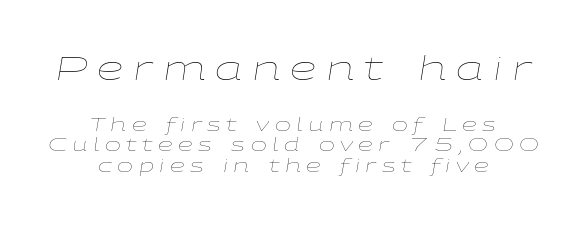
A typesetter would call this proportional, since set widths differ per character. Reading down the column, the eye jumps only a short way to each next line. Characters follow at a spacing far wider than the type designer built in. The lines are quadded center.
